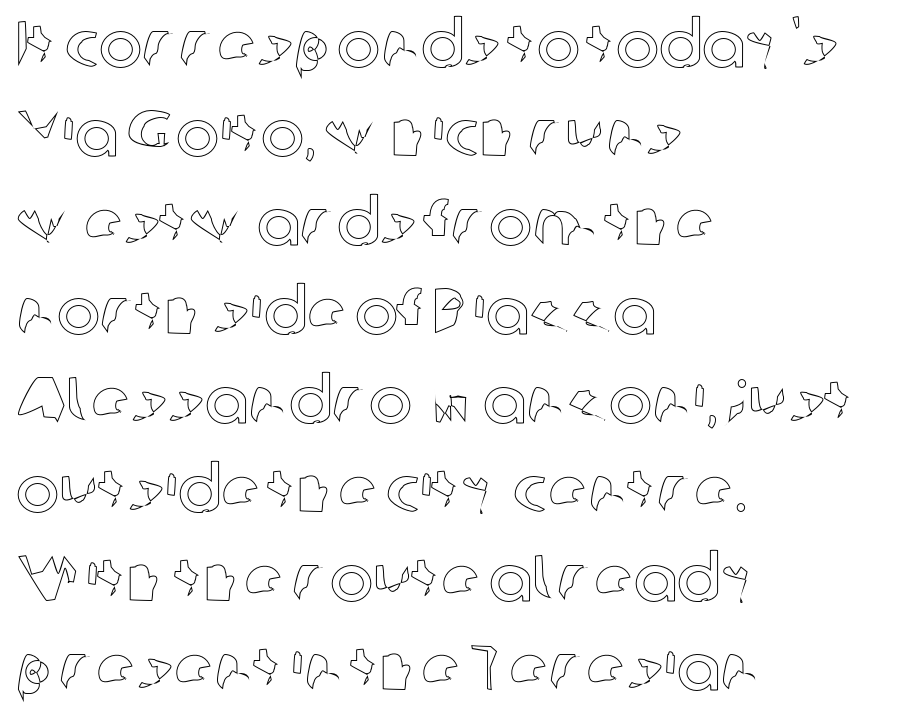
{"italic": "no", "width": "normal", "x_height": "medium", "monospaced": "no", "underline": "no", "align": "left", "line_spacing": "normal", "line_spacing_ratio": 1.37, "letter_spacing": "normal", "letter_spacing_em": 0.0, "glyph_px": 65}
